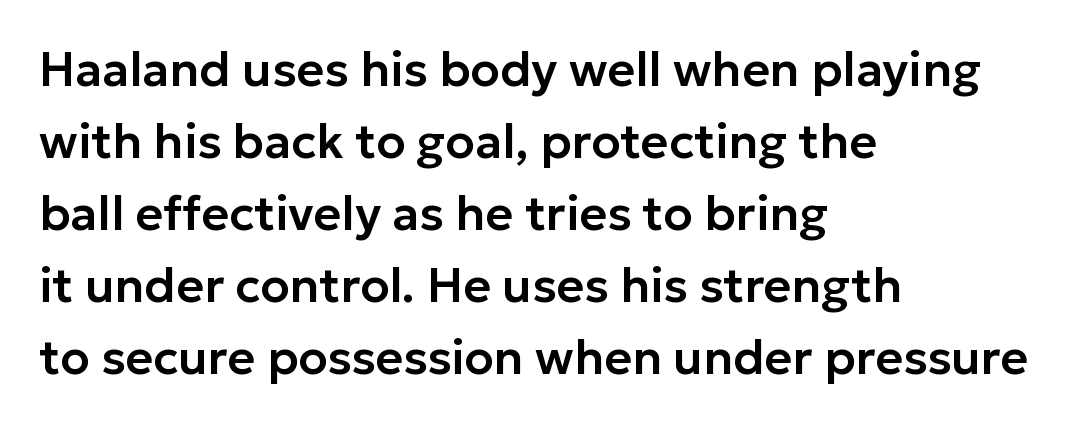
{"serif": "no", "italic": "no", "width": "normal", "stroke_contrast": "low", "x_height": "medium", "monospaced": "no", "underline": "no", "align": "left", "line_spacing": "normal", "line_spacing_ratio": 1.5, "letter_spacing": "normal", "letter_spacing_em": 0.0, "glyph_px": 48}
